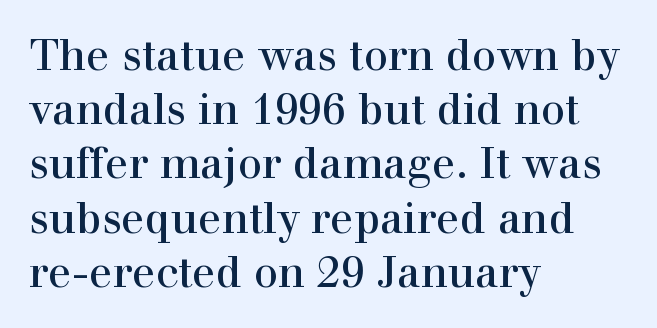
The image shows 43 px serif type, upright; set left-aligned, normal line spacing (1.26x), normal letter spacing, not underlined; a medium x-height.
